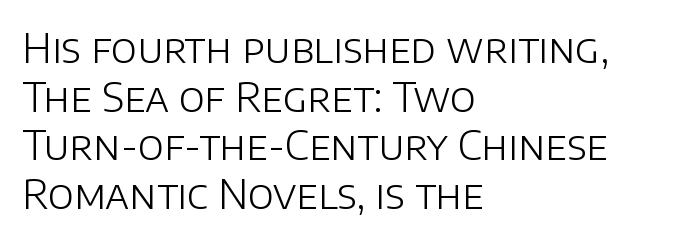
The baseline area is clear. Caption: face not bold, strokes unweighted. Think of a printed novel: that variable character pitch is what you see here. Summary of vertical rhythm: regular, with standard interline spacing.
